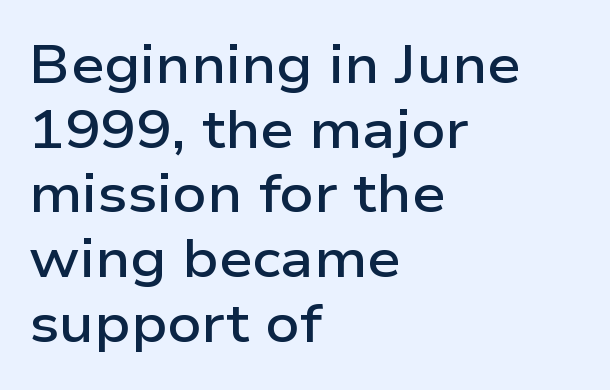
The image shows 53 px semibold, wide sans-serif type, upright; set left-aligned, line spacing 1.22x, normal letter spacing, not underlined; low stroke contrast and a medium x-height.
